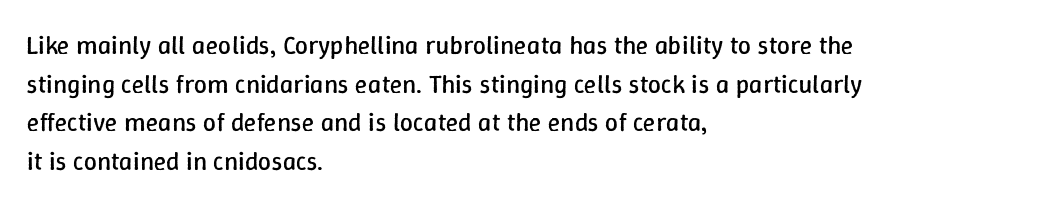
Posture: vertical. The weight tops out at a normal text grade. Words appear dense and cohesive because spacing is normal. If you drew a ruler down the left edge, every line would touch it. Line spacing here is normal. Underline: absent.
